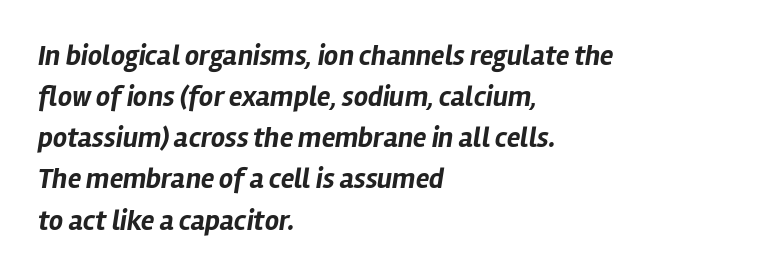
The image shows 28 px bold type, italic (leaning right); set left-aligned, normal line spacing (1.47x), normal letter spacing, not underlined; low stroke contrast and a medium x-height.
